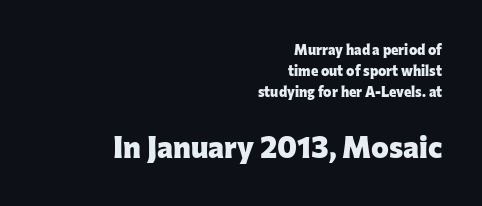
The rendering shows plain stroke endings on the letterforms — a sans-serif design. It's the straight-up-and-down kind of type. These lines are set flush right with a ragged left edge. Notice how descenders clear the ascenders below comfortably — that's standard leading. These two chunks differ in scale, with the bottom chunk taking the larger measure.
